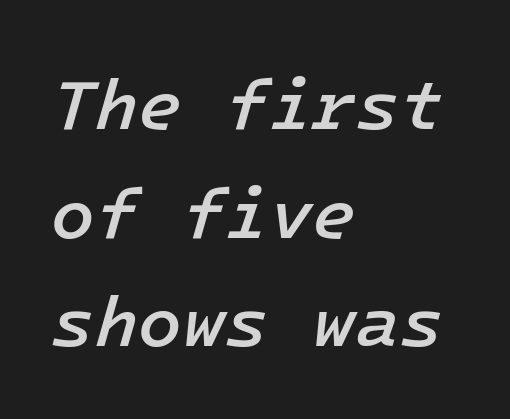
{"italic": "yes", "lean": "right", "slant_degrees": 16, "bold": "semi", "weight": "semibold", "width": "normal", "stroke_contrast": "low", "x_height": "medium", "underline": "no", "align": "left", "line_spacing": "normal", "line_spacing_ratio": 1.53, "letter_spacing": "normal", "letter_spacing_em": 0.0, "glyph_px": 71}
